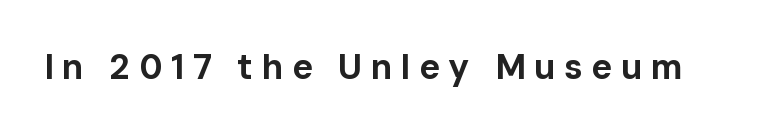
The letters advance in unequal steps, a hallmark of proportional type. Note: no serifs on the glyphs. These lines have a slow, spaced-out rhythm from letter to letter. The letters are bold, with thick, heavy strokes. Words float on clear page, feet unadorned.
